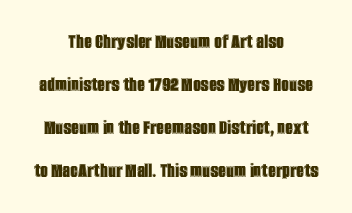
The image shows 22 px text type, upright; set centered, loose line spacing (1.96x), normal letter spacing, not underlined.
